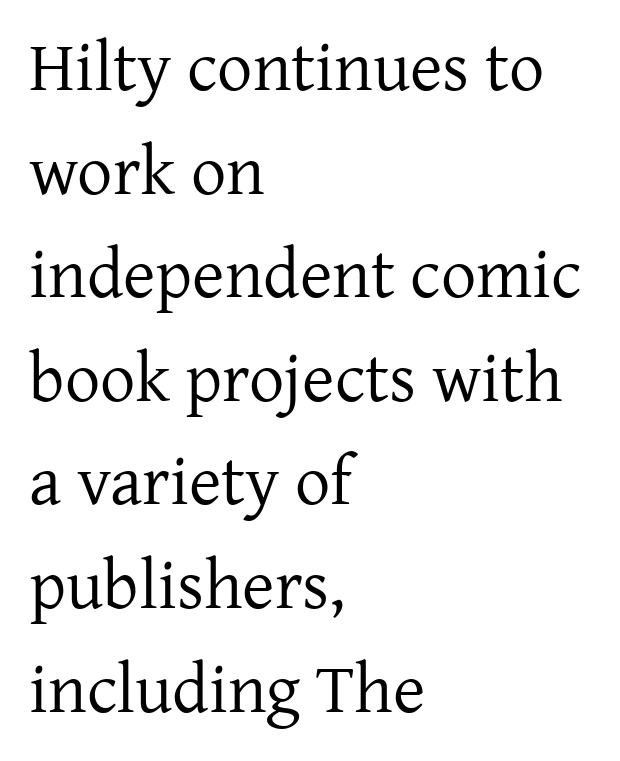
{"serif": "yes", "italic": "no", "bold": "no", "weight": "regular", "width": "normal", "stroke_contrast": "low", "x_height": "medium", "monospaced": "no", "underline": "no", "align": "left", "line_spacing": "normal", "line_spacing_ratio": 1.48, "letter_spacing": "normal", "letter_spacing_em": 0.0, "glyph_px": 70}
